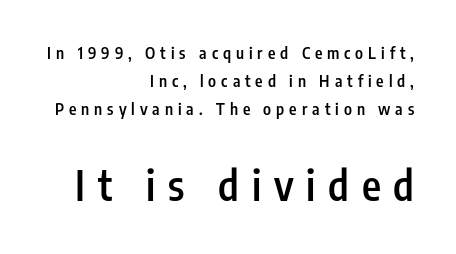
The image shows 41 px semibold, condensed sans-serif type, upright; set right-aligned, line spacing 1.74x, unusually wide letter spacing (+0.31 em), not underlined; the second (bottom) block is 2.56x larger; low stroke contrast and a medium x-height.
